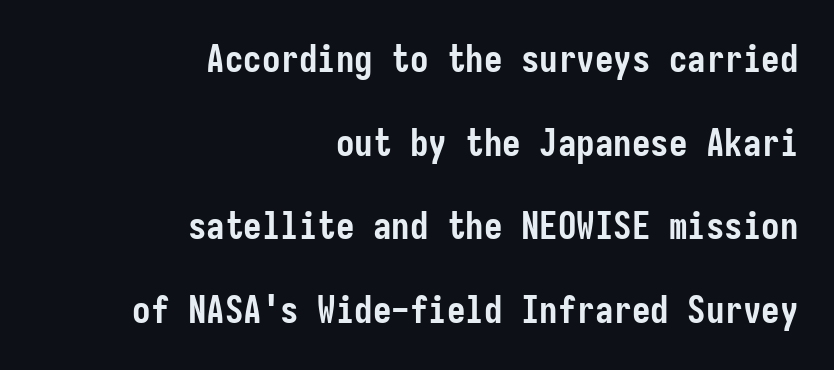
Typesetter's note: full bold, strokes at maximum text heaviness. The leading is generous, giving the passage an open texture. The horizontal fit of the characters is conventional and even. A sans-serif font was chosen for this passage.
